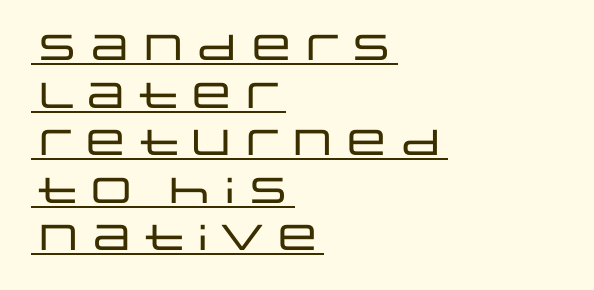
{"serif": "no", "italic": "no", "width": "wide", "stroke_contrast": "low", "x_height": "large", "monospaced": "no", "underline": "yes", "align": "left", "line_spacing": "normal", "line_spacing_ratio": 1.32, "letter_spacing": "normal", "letter_spacing_em": 0.0, "glyph_px": 36}
